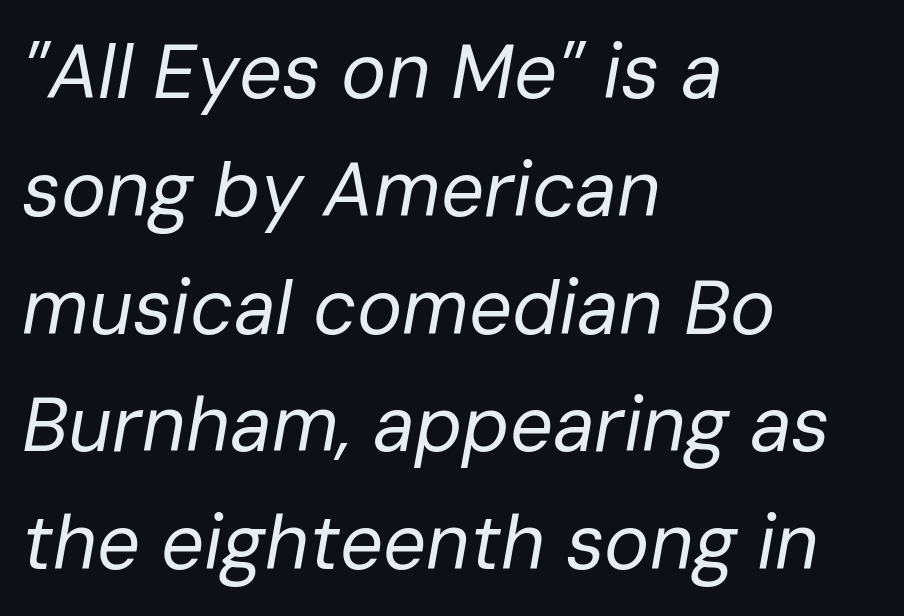
Q: Is the text bold? A: No.
Q: Is the text italic (slanted)? A: Yes, it leans right by about 10 degrees.
Q: Is the text underlined? A: No.
Q: How is the paragraph aligned? A: Left-aligned.
Q: Is the spacing between letters normal or unusually wide? A: Normal.
Q: Is the spacing between lines tight, normal or loose? A: Normal.
Q: Width (condensed, normal, or wide)? A: Normal.
Q: Stroke contrast? A: Low.
Q: x-height? A: Medium.
Q: Monospaced? A: No.
